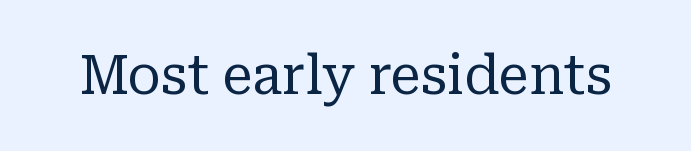
Q: Is the text bold? A: No.
Q: Is the text italic (slanted)? A: No, it is upright.
Q: Is the typeface a serif or a sans-serif typeface? A: Serif.
Q: Is the text underlined? A: No.
Q: Is the spacing between letters normal or unusually wide? A: Normal.
Q: Width (condensed, normal, or wide)? A: Normal.
Q: Stroke contrast? A: Low.
Q: x-height? A: Medium.
Q: Monospaced? A: No.
